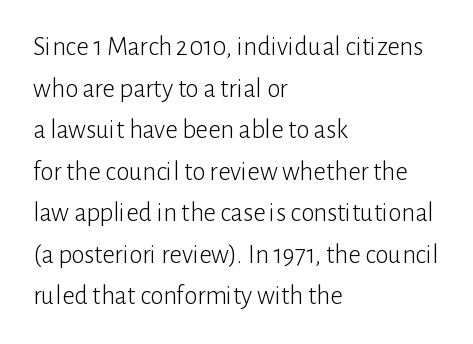
This sample uses an upright cut, with every glyph sitting square on the baseline. Lines of text with bare space underneath. The setting favours the left margin, as ordinary paragraphs usually do. Leading: standard. The typesetting does not lean heavy: it is not bold. You could call the tracking neutral — neither tight nor loose.
